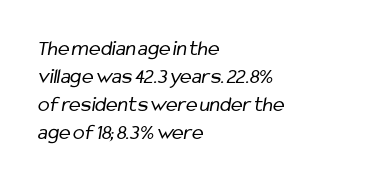
The image shows 22 px text type; set left-aligned, normal line spacing (1.27x), normal letter spacing, not underlined.
